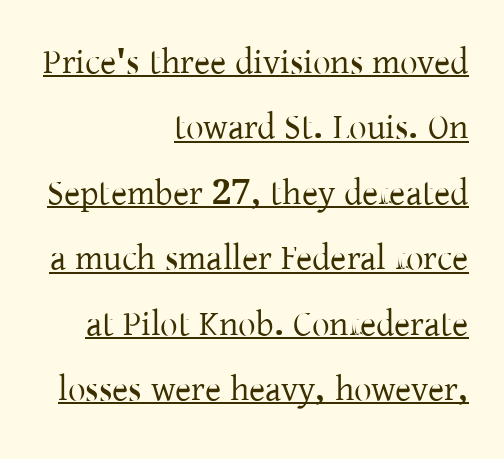
Compared with undecorated copy, this sample adds a rule below the words. The rendering anchors every line to the right-hand side. In terms of letterspacing, this is plain default setting. The passage shown is typeset with a serif family.
